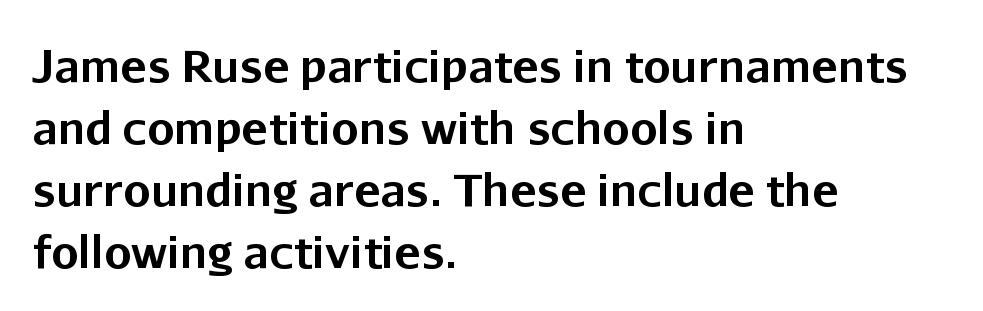
{"serif": "no", "italic": "no", "bold": "yes", "weight": "bold", "width": "normal", "stroke_contrast": "low", "x_height": "medium", "monospaced": "no", "underline": "no", "align": "left", "line_spacing": "normal", "line_spacing_ratio": 1.41, "letter_spacing": "normal", "letter_spacing_em": 0.0, "glyph_px": 44}
